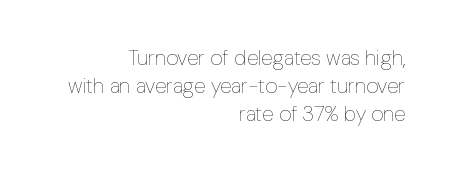
{"italic": "no", "bold": "no", "underline": "no", "align": "right", "line_spacing": "normal", "line_spacing_ratio": 1.34, "letter_spacing": "normal", "letter_spacing_em": 0.0, "glyph_px": 21}
